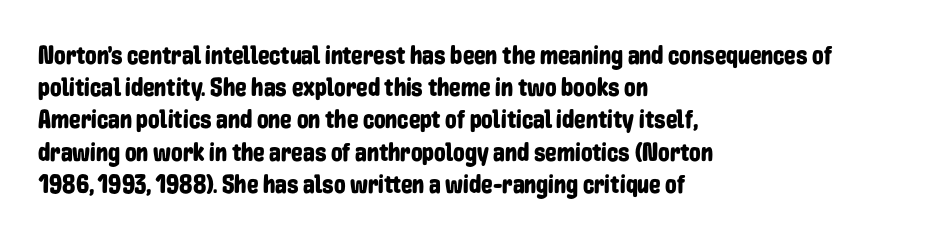
Q: Is the text italic (slanted)? A: No, it is upright.
Q: Is the text underlined? A: No.
Q: How is the paragraph aligned? A: Left-aligned.
Q: Is the spacing between letters normal or unusually wide? A: Normal.
